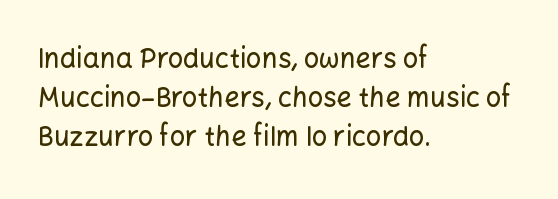
This block has exactly the height ordinary leading produces. The specimen reads as upright at a glance. Letters rest on an invisible, unmarked baseline. Compared with typical body copy, the letter spacing here is the same.
